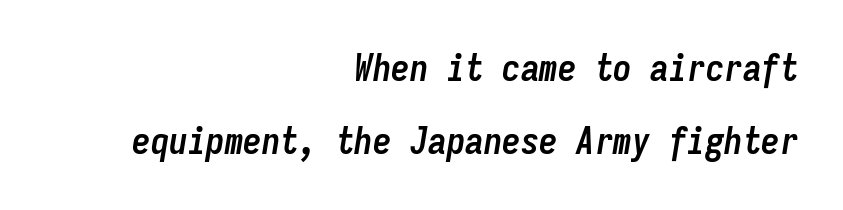
Q: Is the text bold? A: Yes.
Q: Is the text italic (slanted)? A: Yes, it leans right by about 9 degrees.
Q: Is the text underlined? A: No.
Q: How is the paragraph aligned? A: Right-aligned.
Q: Is the spacing between letters normal or unusually wide? A: Normal.
Q: Is the spacing between lines tight, normal or loose? A: Loose.
Q: Width (condensed, normal, or wide)? A: Condensed.
Q: Stroke contrast? A: Low.
Q: x-height? A: Medium.
Q: Monospaced? A: Yes.
